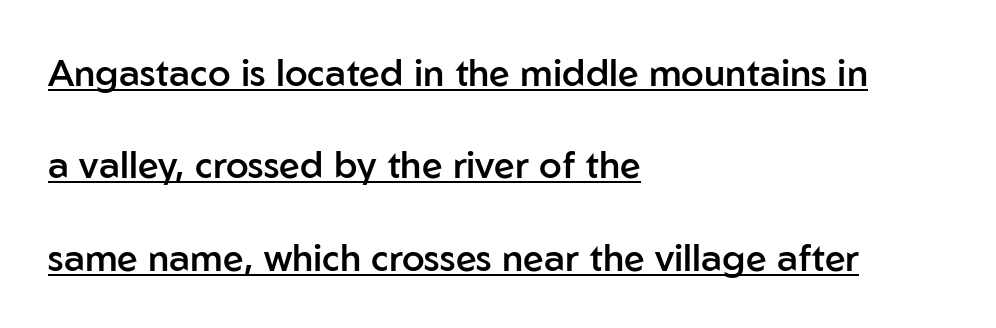
Q: Is the text bold? A: Semi-bold.
Q: Is the text italic (slanted)? A: No, it is upright.
Q: Is the typeface a serif or a sans-serif typeface? A: Sans-serif.
Q: Is the text underlined? A: Yes.
Q: How is the paragraph aligned? A: Left-aligned.
Q: Is the spacing between letters normal or unusually wide? A: Normal.
Q: Is the spacing between lines tight, normal or loose? A: Loose.
Q: Width (condensed, normal, or wide)? A: Normal.
Q: Stroke contrast? A: Low.
Q: x-height? A: Medium.
Q: Monospaced? A: No.
